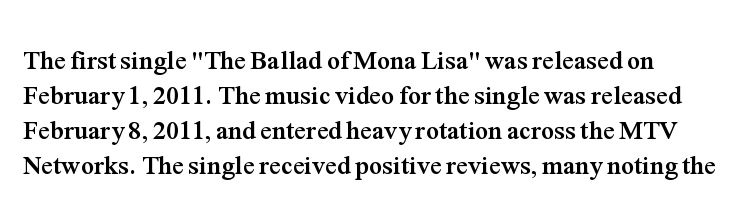
The passage shown is emphatically bold. Anything drawn beneath the words? Only blank space. Horizontal bands of white between lines are of average thickness. Italic: no, the glyphs are upright roman.
